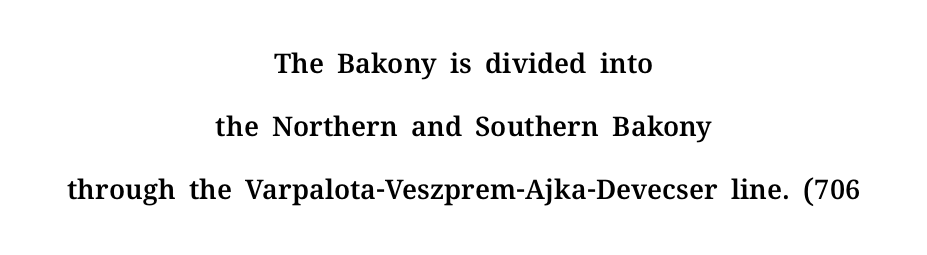
The image shows 27 px text type, upright; set centered, loose line spacing (2.34x), normal letter spacing, not underlined.
